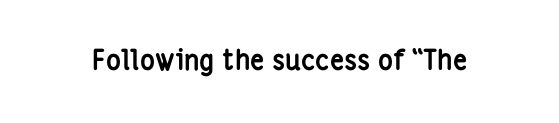
If you drew a line through each stem, it would be perfectly vertical. Students, this is bold: see how much ink each stroke carries. A typesetter would call this zero additional tracking. Typographically, this falls in the sans-serif category.
